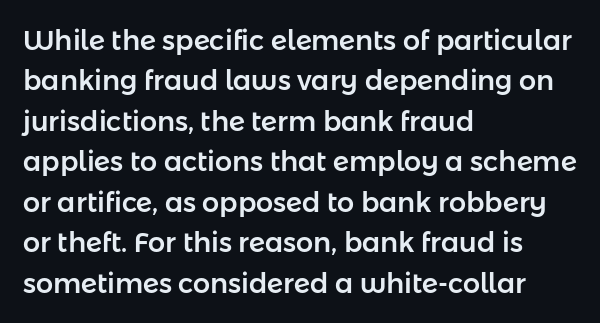
{"italic": "no", "underline": "no", "align": "left", "line_spacing": "normal", "line_spacing_ratio": 1.5, "letter_spacing": "normal", "letter_spacing_em": 0.0, "glyph_px": 27}
